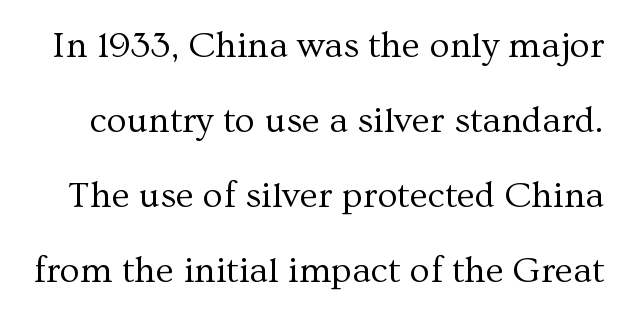
Is this a heavy cut? Hardly; it is regular or lighter. Examine the stroke ends and you'll spot serifs. The letters stand upright; this is a roman face. Just letters on the line, the space beneath them empty. Does the leading feel generous? Absolutely, it's lavish. The rendering keeps characters at their native spacing.
